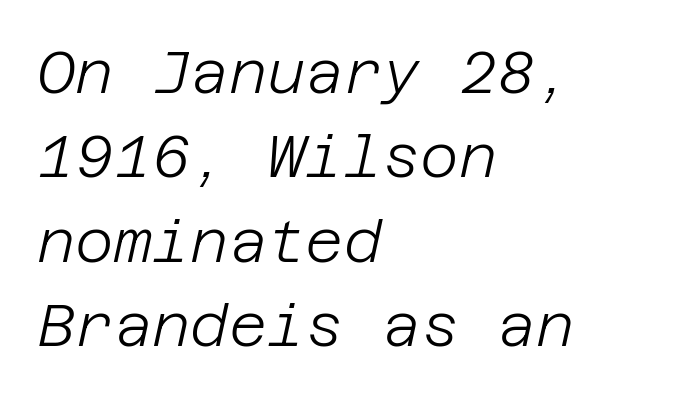
{"italic": "yes", "lean": "right", "slant_degrees": 12, "bold": "no", "weight": "light", "width": "normal", "stroke_contrast": "low", "x_height": "large", "underline": "no", "align": "left", "line_spacing": "normal", "line_spacing_ratio": 1.43, "letter_spacing": "normal", "letter_spacing_em": 0.0, "glyph_px": 59}
